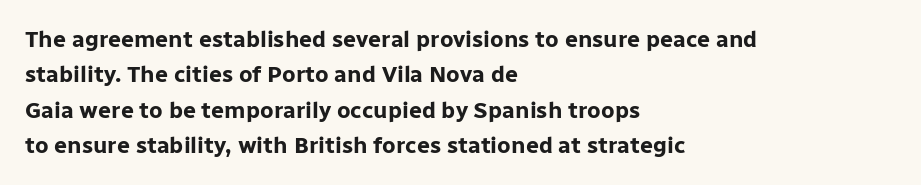
The image shows 23 px bold type, upright; set left-aligned, normal line spacing (1.54x), normal letter spacing, not underlined.
